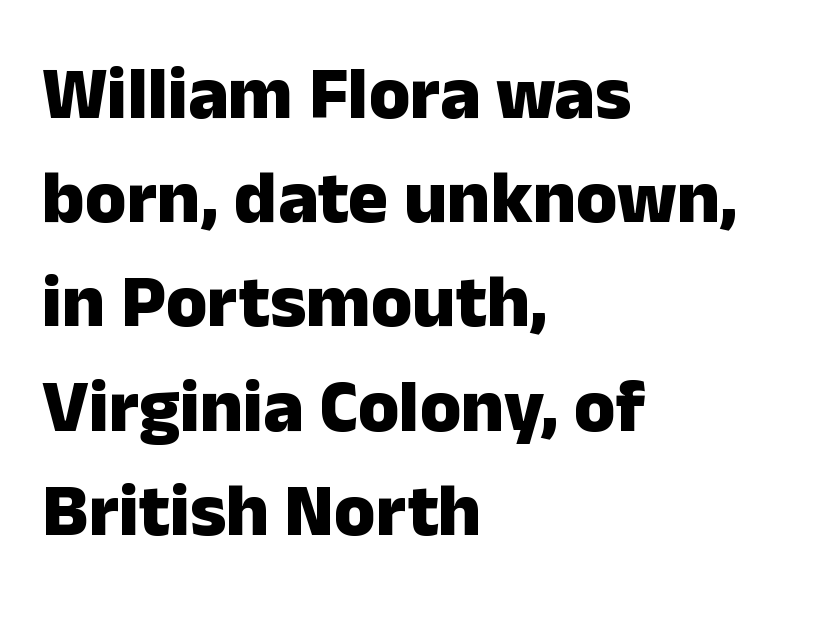
The rendering uses a bold face; every stroke is thick and dark. The paragraph has a hard left edge and a soft right edge. Horizontal bands of white between lines are of average thickness. Beneath every word, the page is bare. Think of a printed novel: that variable character pitch is what you see here.
